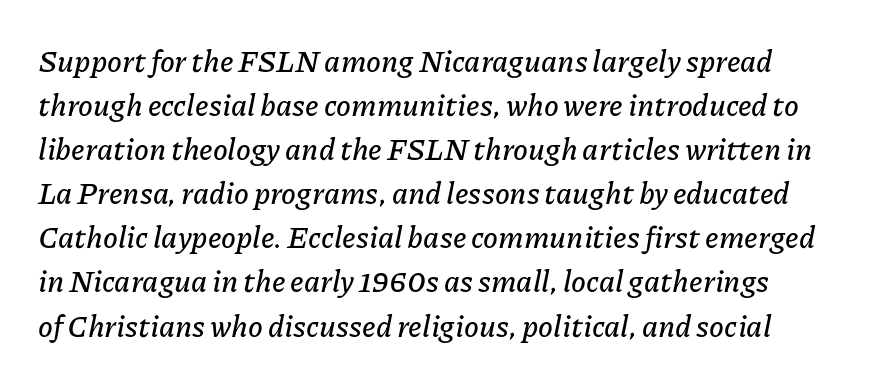
{"italic": "yes", "lean": "right", "slant_degrees": 11, "width": "normal", "stroke_contrast": "low", "x_height": "medium", "monospaced": "no", "underline": "no", "line_spacing": "normal", "line_spacing_ratio": 1.47, "letter_spacing": "normal", "letter_spacing_em": 0.0, "glyph_px": 30}
